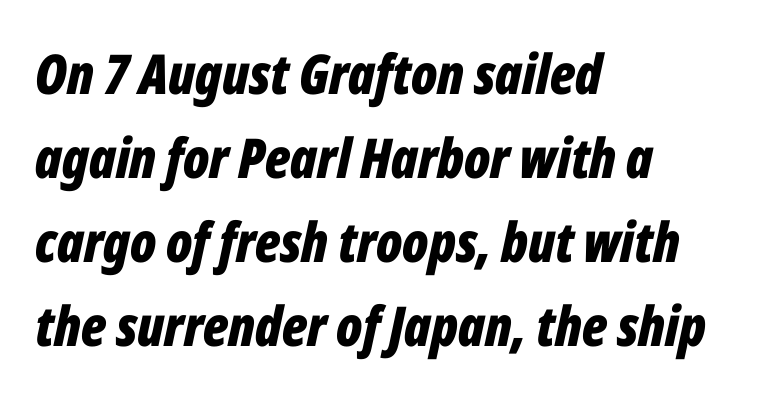
The image shows 55 px bold, condensed type, italic (leaning right); set left-aligned, normal line spacing (1.53x), normal letter spacing, not underlined; low stroke contrast and a medium x-height.
